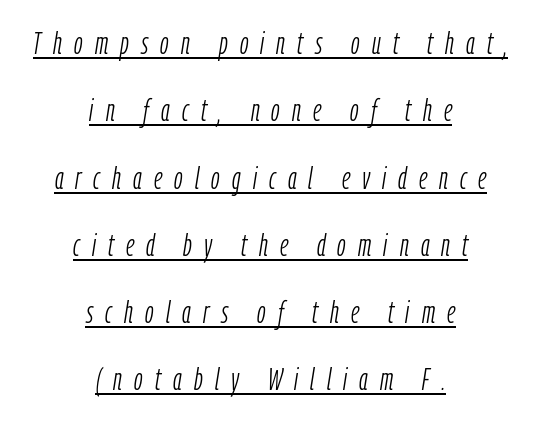
{"italic": "yes", "lean": "right", "slant_degrees": 9, "bold": "no", "weight": "light", "width": "condensed", "stroke_contrast": "low", "x_height": "medium", "monospaced": "no", "underline": "yes", "align": "center", "line_spacing": "loose", "line_spacing_ratio": 2.17, "letter_spacing": "wide", "letter_spacing_em": 0.39, "glyph_px": 31}
